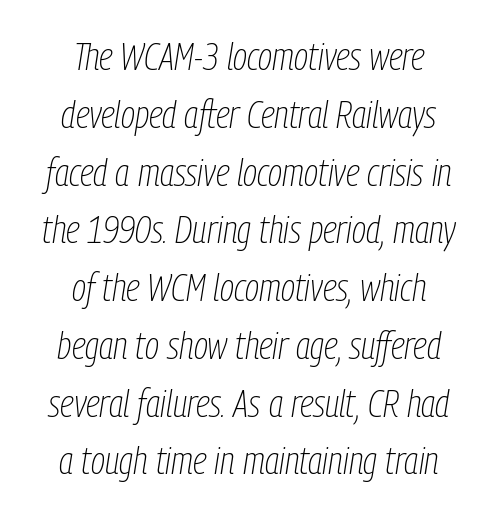
The image shows 38 px thin, condensed type, italic (leaning right); set centered, normal line spacing (1.52x), normal letter spacing, not underlined; low stroke contrast and a medium x-height.
